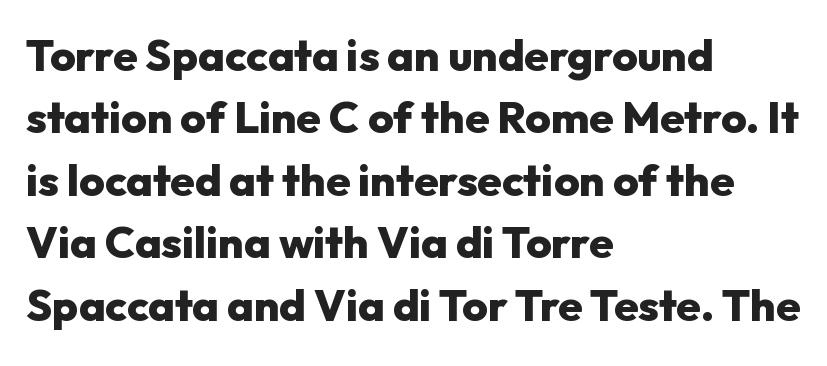
Q: Is the text bold? A: Yes.
Q: Is the text italic (slanted)? A: No, it is upright.
Q: Is the typeface a serif or a sans-serif typeface? A: Sans-serif.
Q: Is the text underlined? A: No.
Q: How is the paragraph aligned? A: Left-aligned.
Q: Is the spacing between letters normal or unusually wide? A: Normal.
Q: Is the spacing between lines tight, normal or loose? A: Normal.
Q: Width (condensed, normal, or wide)? A: Normal.
Q: Stroke contrast? A: Low.
Q: x-height? A: Medium.
Q: Monospaced? A: No.
